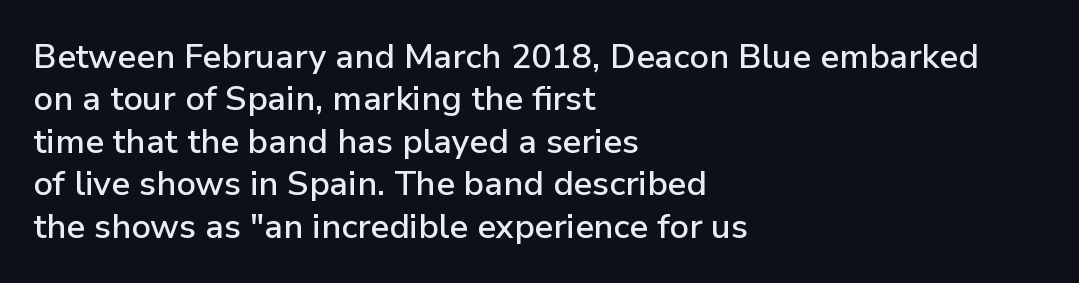
The image shows 34 px sans-serif type, upright; set left-aligned, normal line spacing (1.25x), normal letter spacing, not underlined; low stroke contrast and a medium x-height.
